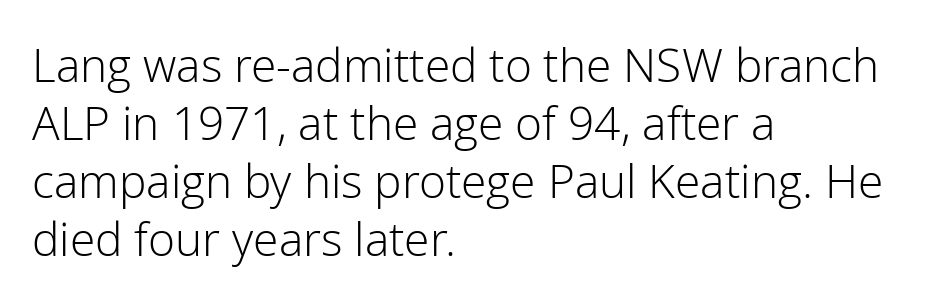
The image shows 46 px light sans-serif type, upright; set left-aligned, normal line spacing (1.26x), normal letter spacing, not underlined; low stroke contrast and a medium x-height.
